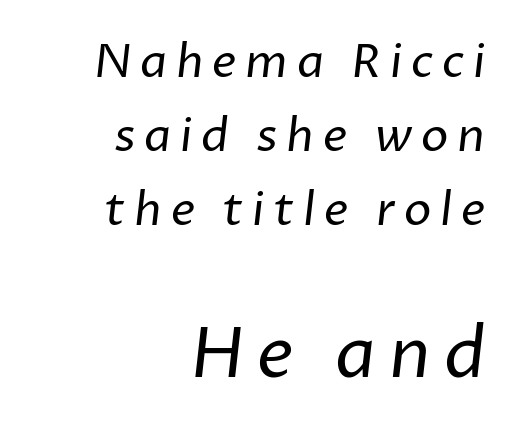
Q: Is the text bold? A: No.
Q: Is the typeface a serif or a sans-serif typeface? A: Sans-serif.
Q: Is the text underlined? A: No.
Q: How is the paragraph aligned? A: Right-aligned.
Q: Is the spacing between lines tight, normal or loose? A: Normal.
Q: Which block of text is set in a larger size, the first (top) or the second (bottom)? A: The second (bottom) one.
Q: Width (condensed, normal, or wide)? A: Normal.
Q: Stroke contrast? A: Low.
Q: x-height? A: Medium.
Q: Monospaced? A: No.
